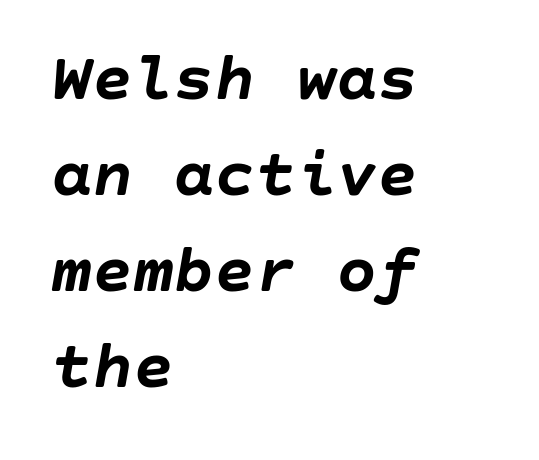
{"italic": "yes", "lean": "right", "slant_degrees": 10, "bold": "yes", "weight": "semibold", "width": "normal", "stroke_contrast": "low", "x_height": "large", "underline": "no", "align": "left", "line_spacing": "normal", "line_spacing_ratio": 1.41, "letter_spacing": "normal", "letter_spacing_em": 0.0, "glyph_px": 68}
